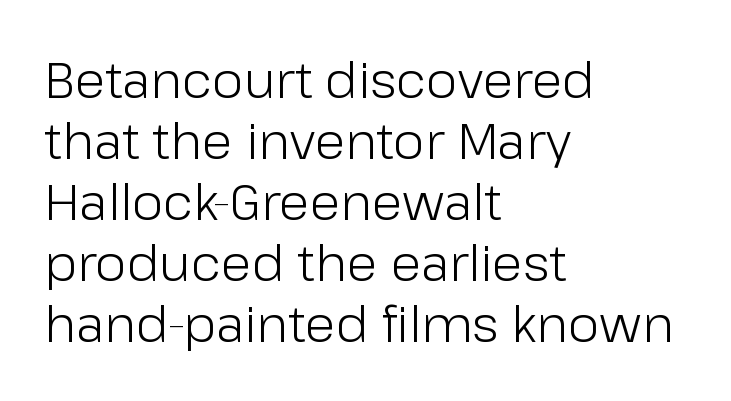
The image shows 50 px light sans-serif type, upright; set left-aligned, line spacing 1.22x, normal letter spacing, not underlined; low stroke contrast and a medium x-height.
